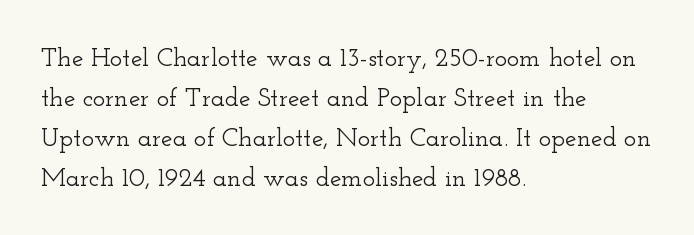
The image shows 26 px text type, upright; set left-aligned, normal line spacing (1.54x), normal letter spacing, not underlined.
